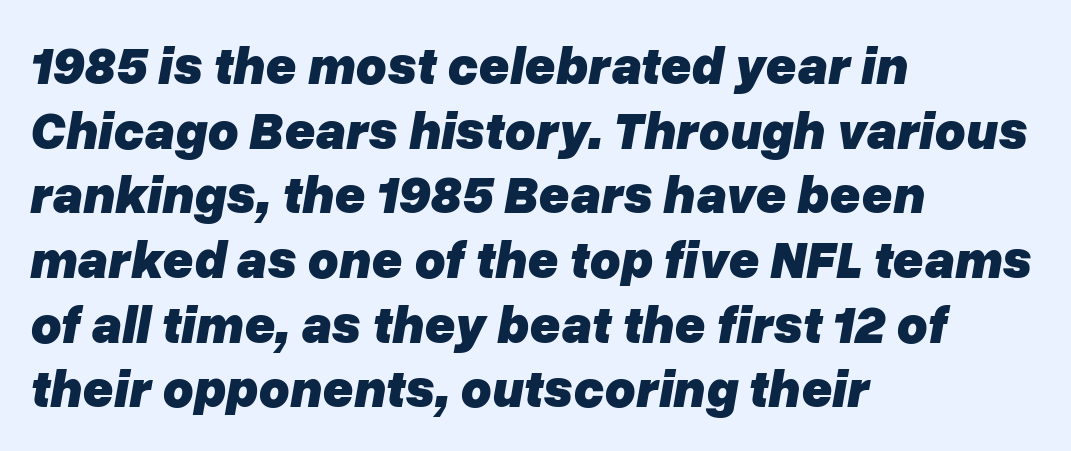
{"italic": "yes", "lean": "right", "slant_degrees": 10, "bold": "yes", "weight": "heavy", "width": "normal", "stroke_contrast": "low", "x_height": "medium", "monospaced": "no", "underline": "no", "align": "left", "line_spacing_ratio": 1.22, "letter_spacing": "normal", "letter_spacing_em": 0.0, "glyph_px": 53}
